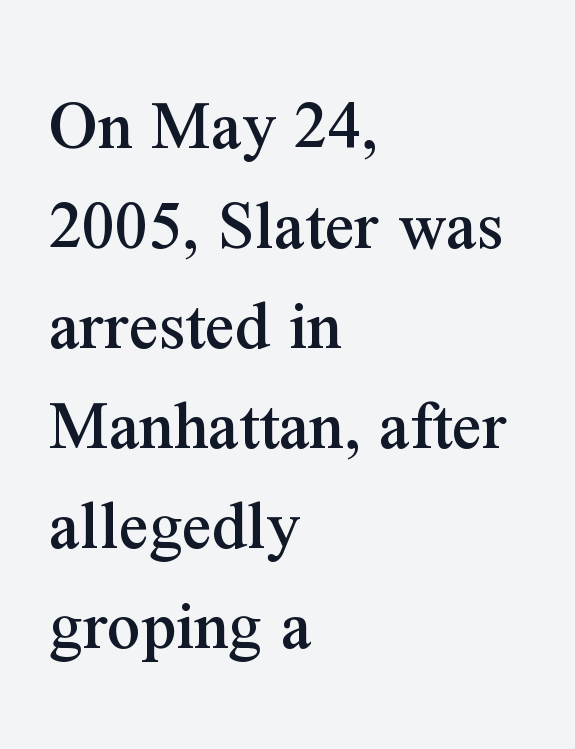
Q: Is the text italic (slanted)? A: No, it is upright.
Q: Is the typeface a serif or a sans-serif typeface? A: Serif.
Q: Is the text underlined? A: No.
Q: How is the paragraph aligned? A: Left-aligned.
Q: Is the spacing between letters normal or unusually wide? A: Normal.
Q: Is the spacing between lines tight, normal or loose? A: Normal.
Q: Width (condensed, normal, or wide)? A: Normal.
Q: Stroke contrast? A: Medium.
Q: x-height? A: Medium.
Q: Monospaced? A: No.
